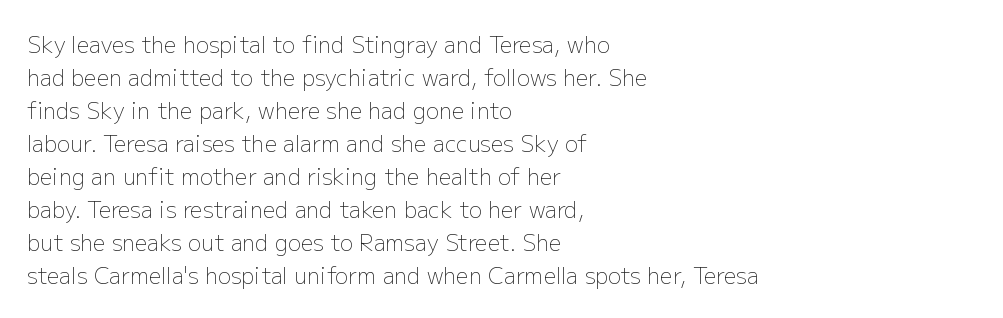
The image shows 22 px text type, upright; set left-aligned, normal line spacing (1.5x), normal letter spacing, not underlined.
